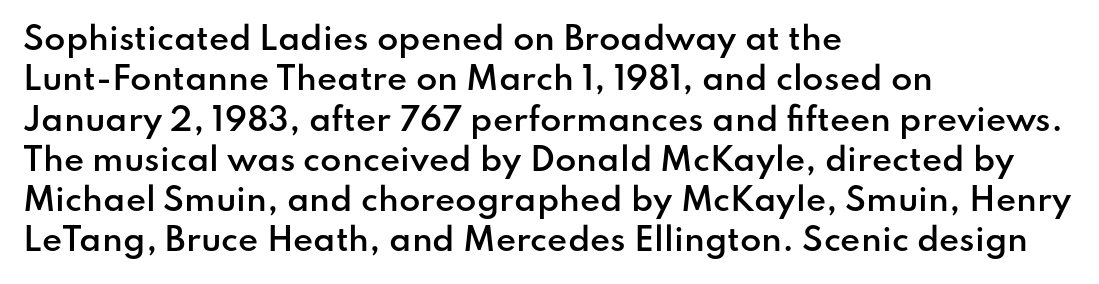
The image shows 31 px semibold sans-serif type, upright; set left-aligned, normal line spacing (1.3x), normal letter spacing, not underlined; low stroke contrast and a small x-height.
